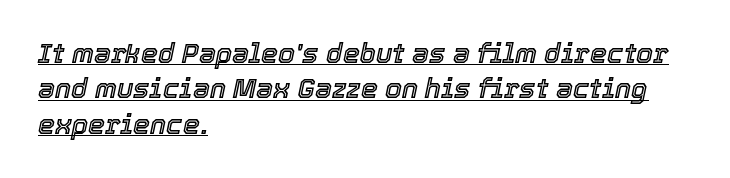
Line starts are locked; line ends wander. Vertical spacing — default. You can tell it's italic because the verticals aren't actually vertical. This rendering leaves character spacing at its baseline value.
